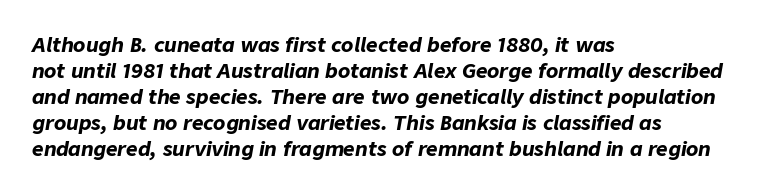
{"italic": "yes", "lean": "right", "slant_degrees": 9, "bold": "yes", "underline": "no", "align": "left", "line_spacing": "normal", "line_spacing_ratio": 1.3, "letter_spacing": "normal", "letter_spacing_em": 0.0, "glyph_px": 20}
